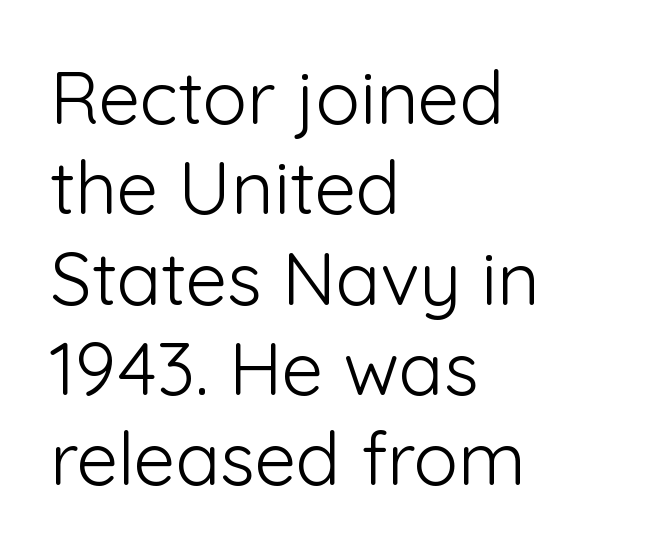
The image shows 74 px light sans-serif type, upright; set left-aligned, line spacing 1.22x, normal letter spacing, not underlined; low stroke contrast and a medium x-height.
